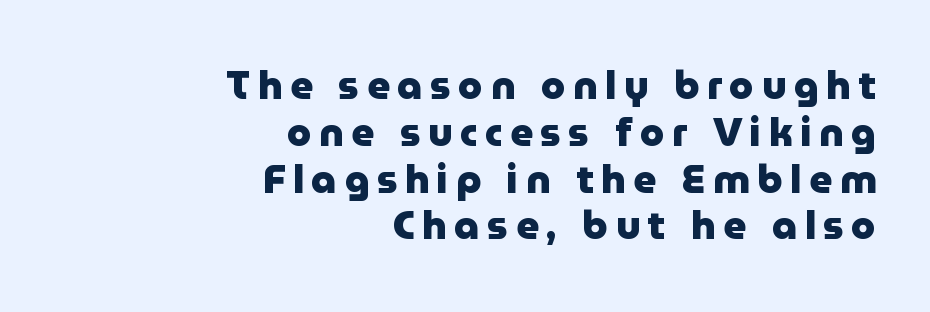
Looks like regular typesetting: each glyph gets only the width it needs. Italic: no, the glyphs are upright roman. Decoration check: the copy has no underline. These lines carry a lot of weight — the face is fully bold. Spacing between characters has been opened up far beyond the box default.
